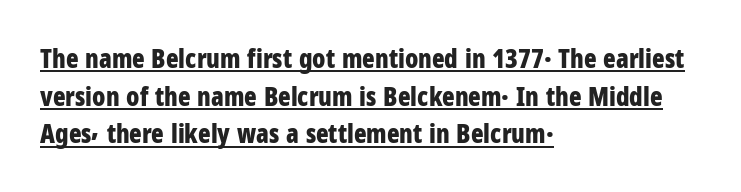
{"italic": "no", "bold": "yes", "underline": "yes", "align": "left", "line_spacing": "normal", "line_spacing_ratio": 1.45, "letter_spacing": "normal", "letter_spacing_em": 0.0, "glyph_px": 26}
